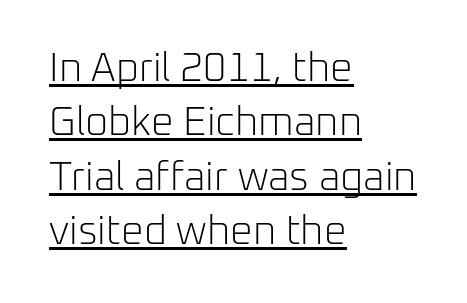
Q: Is the text bold? A: No.
Q: Is the text italic (slanted)? A: No, it is upright.
Q: Is the typeface a serif or a sans-serif typeface? A: Sans-serif.
Q: Is the text underlined? A: Yes.
Q: How is the paragraph aligned? A: Left-aligned.
Q: Is the spacing between letters normal or unusually wide? A: Normal.
Q: Is the spacing between lines tight, normal or loose? A: Normal.
Q: Width (condensed, normal, or wide)? A: Normal.
Q: Stroke contrast? A: Low.
Q: x-height? A: Medium.
Q: Monospaced? A: No.
